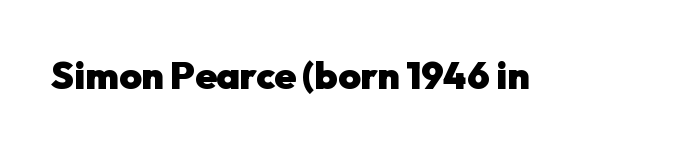
{"serif": "no", "italic": "no", "bold": "yes", "weight": "heavy", "width": "normal", "stroke_contrast": "low", "x_height": "medium", "monospaced": "no", "underline": "no", "letter_spacing": "normal", "letter_spacing_em": 0.0, "glyph_px": 38}
